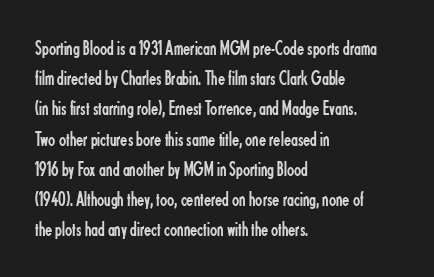
Q: Is the text bold? A: No.
Q: Is the text italic (slanted)? A: No, it is upright.
Q: Is the text underlined? A: No.
Q: How is the paragraph aligned? A: Left-aligned.
Q: Is the spacing between letters normal or unusually wide? A: Normal.
Q: Is the spacing between lines tight, normal or loose? A: Normal.
